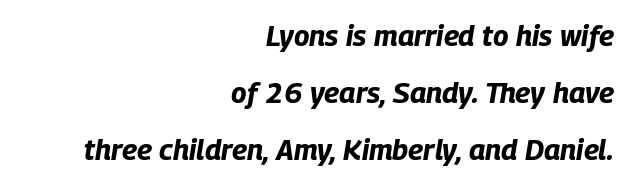
You'd pick this weight for a headline — it's a proper bold. Caption: multi-line text, flush right, ragged left. Compared with ordinary roman type, these characters are visibly tilted. Proportional: the letters do not fall into vertical columns. The line-height multiplier appears high, well above default. The words here are not underlined.
